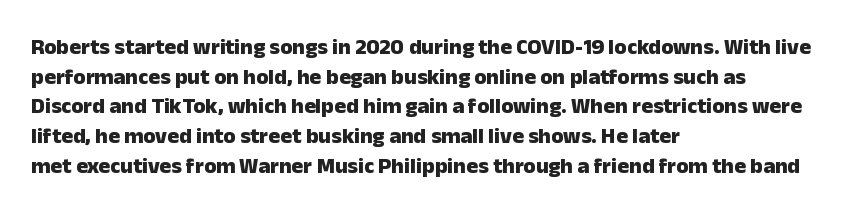
Q: Is the text bold? A: Yes.
Q: Is the text italic (slanted)? A: No, it is upright.
Q: Is the text underlined? A: No.
Q: How is the paragraph aligned? A: Left-aligned.
Q: Is the spacing between letters normal or unusually wide? A: Normal.
Q: Is the spacing between lines tight, normal or loose? A: Normal.
